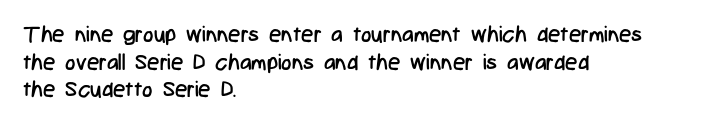
The typeface has the unassuming heft of standard copy or less. Vertical strokes here are truly vertical. A clean baseline with only descenders dipping below it. Default kerning and tracking; the words read as compact shapes.
